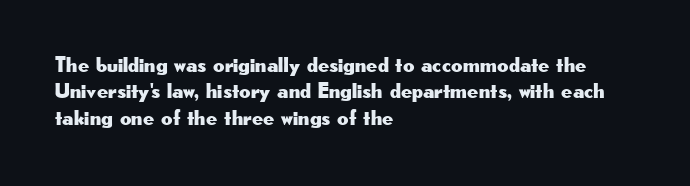
This rendering features lettering with no underline. Horizontal alignment here is leftward, the default for most running prose. These lines keep a tight, regular rhythm from letter to letter. A typesetter would mark this as roman, not italic.
